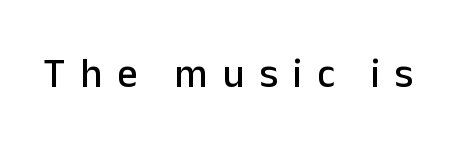
Q: Is the text italic (slanted)? A: No, it is upright.
Q: Is the typeface a serif or a sans-serif typeface? A: Sans-serif.
Q: Is the text underlined? A: No.
Q: Is the spacing between letters normal or unusually wide? A: Unusually wide.
Q: Width (condensed, normal, or wide)? A: Normal.
Q: Stroke contrast? A: Low.
Q: x-height? A: Medium.
Q: Monospaced? A: No.
